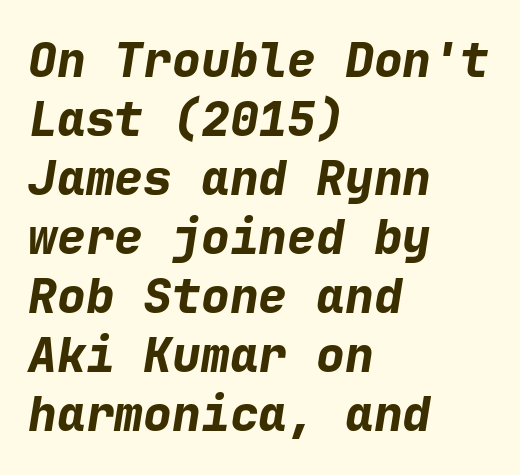
{"italic": "yes", "lean": "right", "slant_degrees": 9, "bold": "yes", "weight": "bold", "width": "normal", "stroke_contrast": "low", "x_height": "medium", "monospaced": "yes", "underline": "no", "align": "left", "line_spacing_ratio": 1.23, "letter_spacing": "normal", "letter_spacing_em": 0.0, "glyph_px": 48}
